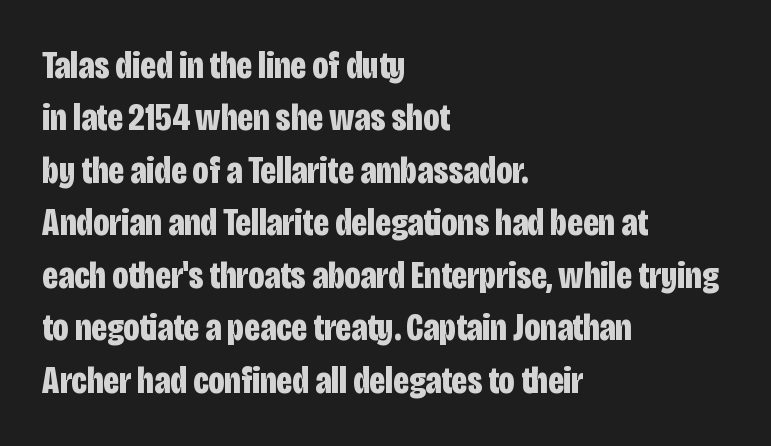
The type family on display is of the sans-serif kind. This rendering features lettering with no underline. Looks like regular typesetting: each glyph gets only the width it needs. Stroke thickness is high; the sample reads as a true bold. Characters remain perfectly vertical along every line.
